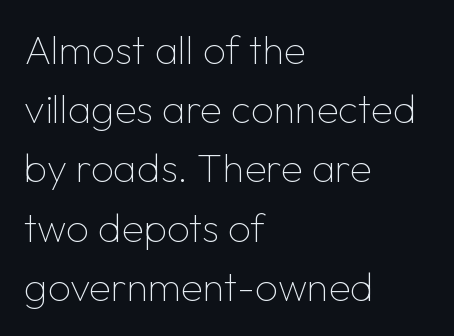
The image shows 40 px thin sans-serif type, upright; set left-aligned, normal line spacing (1.48x), normal letter spacing, not underlined; low stroke contrast and a medium x-height.
